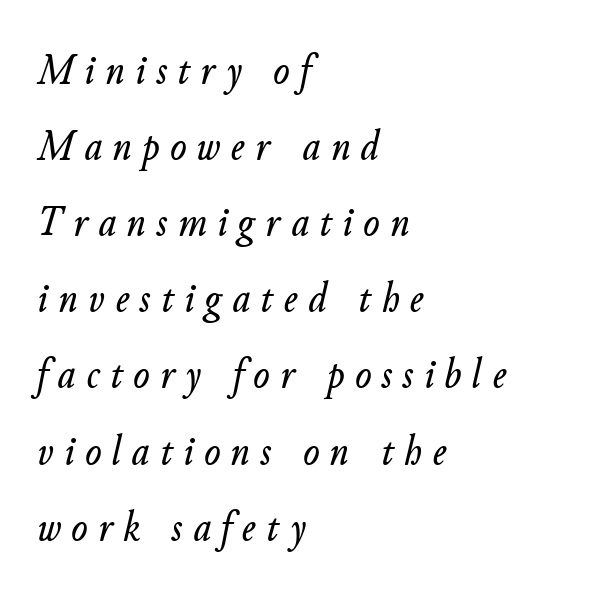
{"italic": "yes", "lean": "right", "slant_degrees": 11, "width": "normal", "stroke_contrast": "low", "x_height": "small", "monospaced": "no", "underline": "no", "align": "left", "line_spacing_ratio": 1.77, "letter_spacing": "wide", "letter_spacing_em": 0.25, "glyph_px": 43}
